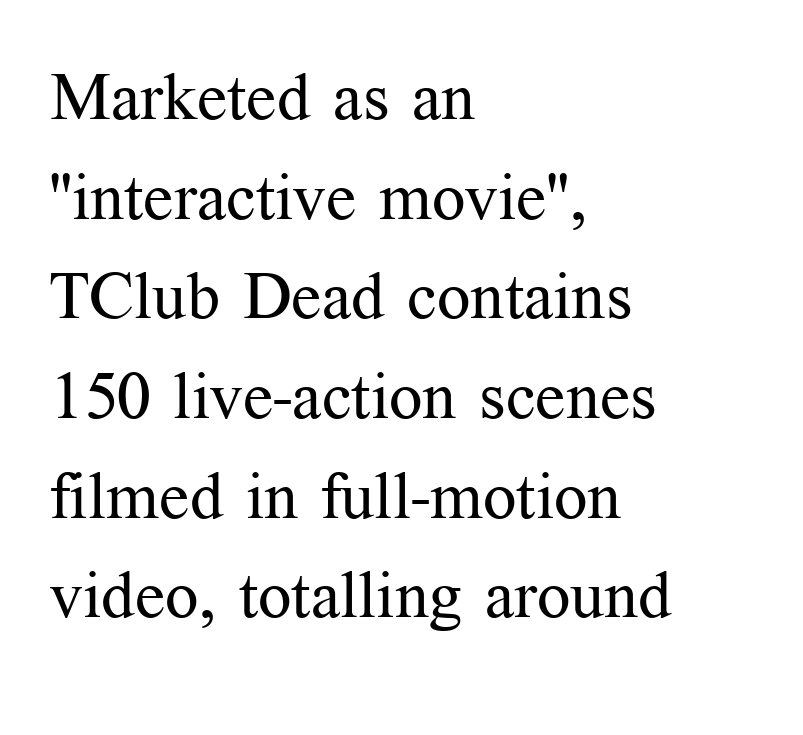
Examine the stroke ends and you'll spot serifs. You can tell it's not italic because the verticals are truly vertical. Observe the ordinary spacing: letters are neighbours, not strangers. Compared with typical paragraphs, the rows here are spaced about the same.
